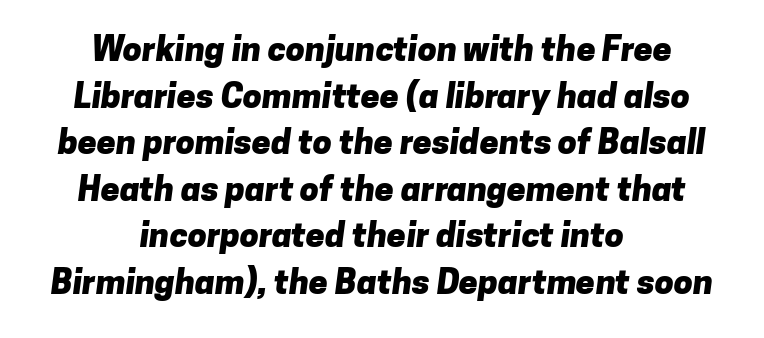
Q: Is the text bold? A: Yes.
Q: Is the typeface a serif or a sans-serif typeface? A: Sans-serif.
Q: Is the text underlined? A: No.
Q: How is the paragraph aligned? A: Centered.
Q: Is the spacing between letters normal or unusually wide? A: Normal.
Q: Is the spacing between lines tight, normal or loose? A: Normal.
Q: Width (condensed, normal, or wide)? A: Normal.
Q: Stroke contrast? A: Low.
Q: x-height? A: Medium.
Q: Monospaced? A: No.
